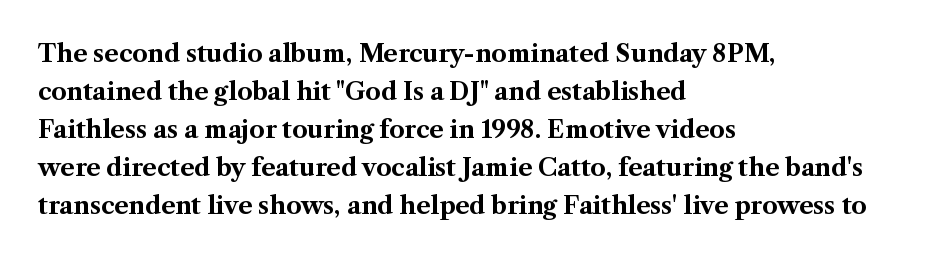
The space between consecutive lines is moderate. Alignment: flush left. The passage shown is not underscored anywhere. The type is set solid horizontally, with unmodified tracking. The characters look thick and weighty, a clear bold. Unlike italic type, these characters show no tilt at all.
